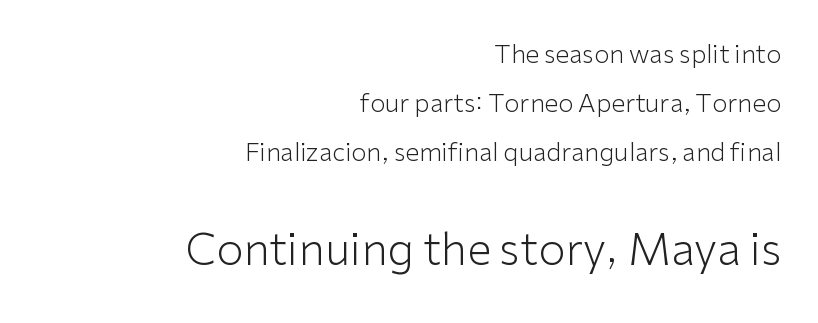
{"serif": "no", "italic": "no", "bold": "no", "weight": "light", "width": "normal", "stroke_contrast": "low", "x_height": "medium", "monospaced": "no", "underline": "no", "align": "right", "line_spacing": "loose", "line_spacing_ratio": 1.97, "letter_spacing": "normal", "letter_spacing_em": 0.0, "larger_block": "second", "size_ratio": 1.76, "glyph_px": 44}
